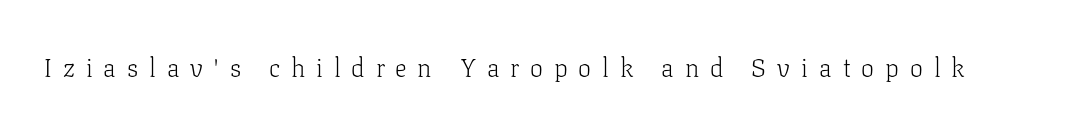
Letter spacing: wide. Has an underline been added? It has not. A typesetter would mark this as roman, not italic. No heavy texture on the line: the type isn't bold.
